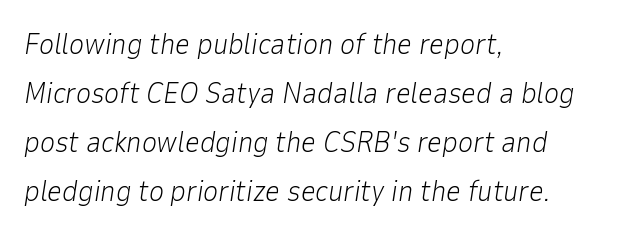
The image shows 29 px light type, italic (leaning right); set left-aligned, normal line spacing (1.69x), normal letter spacing, not underlined; low stroke contrast and a medium x-height.
